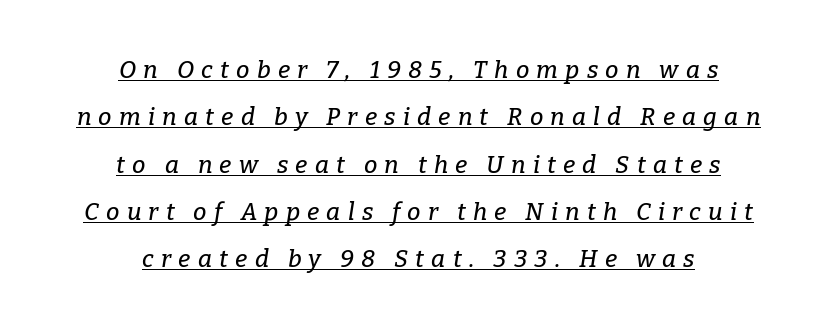
The image shows 24 px text type, italic (leaning right); set centered, loose line spacing (1.97x), unusually wide letter spacing (+0.3 em), underlined.
